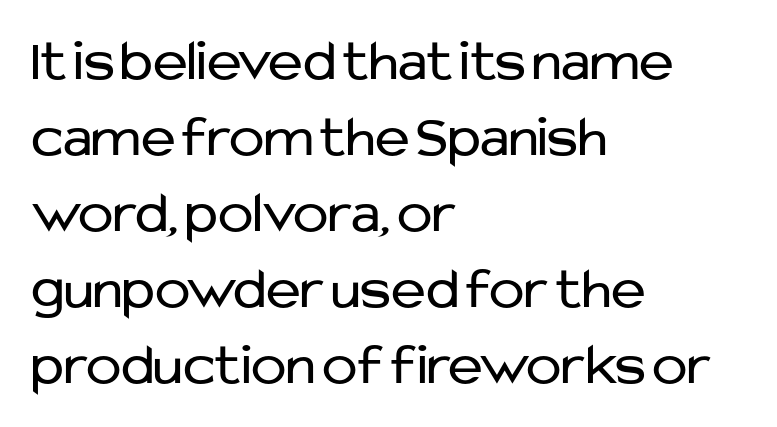
Characters remain perfectly vertical along every line. Default kerning and tracking; the words read as compact shapes. Character widths vary here, with narrow letters taking less room than wide ones. These lines stack with their left ends in a neat column. Regular leading. The weight would be labelled regular, book, light, or lighter still.
